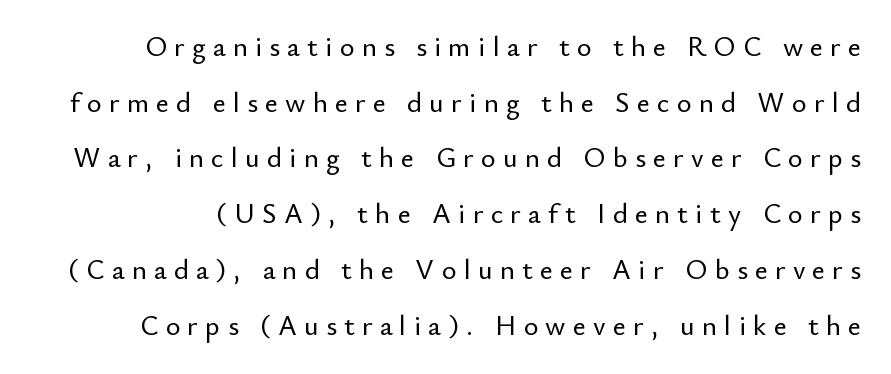
{"serif": "no", "italic": "no", "width": "normal", "stroke_contrast": "low", "x_height": "small", "monospaced": "no", "underline": "no", "line_spacing": "loose", "line_spacing_ratio": 1.99, "letter_spacing": "wide", "letter_spacing_em": 0.26, "glyph_px": 28}
